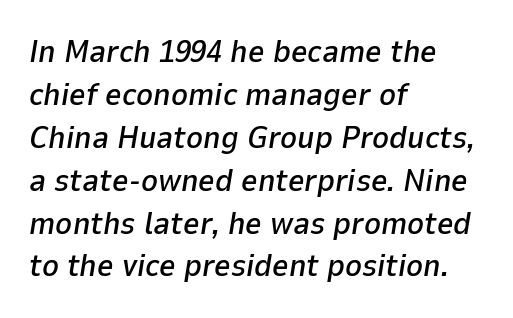
Q: Is the text italic (slanted)? A: Yes, it leans right by about 9 degrees.
Q: Is the text underlined? A: No.
Q: How is the paragraph aligned? A: Left-aligned.
Q: Is the spacing between letters normal or unusually wide? A: Normal.
Q: Is the spacing between lines tight, normal or loose? A: Normal.
Q: Width (condensed, normal, or wide)? A: Normal.
Q: Stroke contrast? A: Low.
Q: x-height? A: Medium.
Q: Monospaced? A: No.
